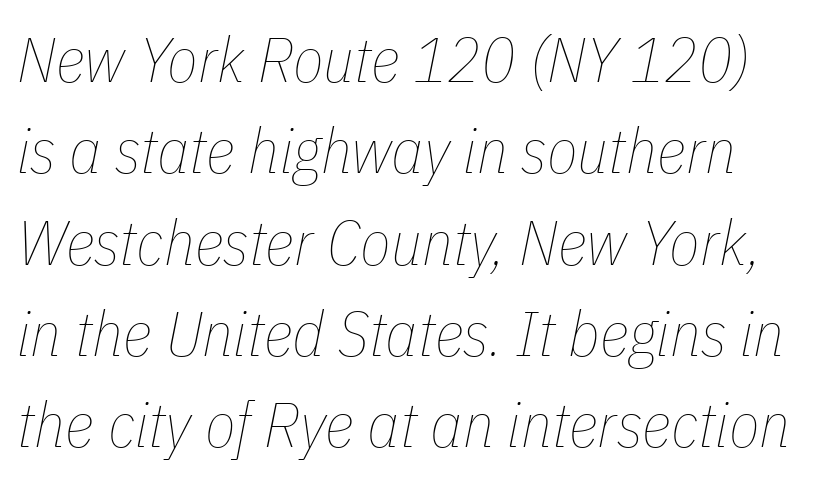
Q: Is the text bold? A: No.
Q: Is the text italic (slanted)? A: Yes, it leans right by about 11 degrees.
Q: Is the text underlined? A: No.
Q: Is the spacing between letters normal or unusually wide? A: Normal.
Q: Is the spacing between lines tight, normal or loose? A: Normal.
Q: Width (condensed, normal, or wide)? A: Condensed.
Q: Stroke contrast? A: Low.
Q: x-height? A: Medium.
Q: Monospaced? A: No.
